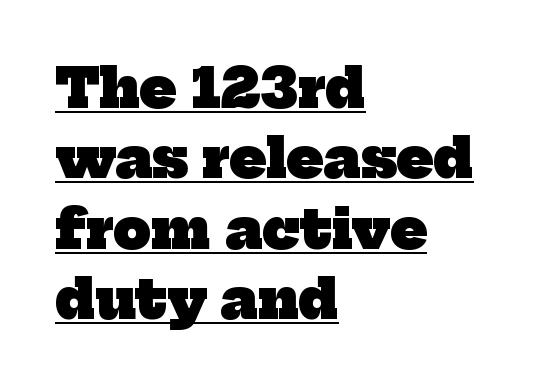
Q: Is the text bold? A: Yes.
Q: Is the typeface a serif or a sans-serif typeface? A: Serif.
Q: Is the text underlined? A: Yes.
Q: How is the paragraph aligned? A: Left-aligned.
Q: Is the spacing between letters normal or unusually wide? A: Normal.
Q: Is the spacing between lines tight, normal or loose? A: Normal.
Q: Width (condensed, normal, or wide)? A: Normal.
Q: Stroke contrast? A: Low.
Q: x-height? A: Medium.
Q: Monospaced? A: No.
